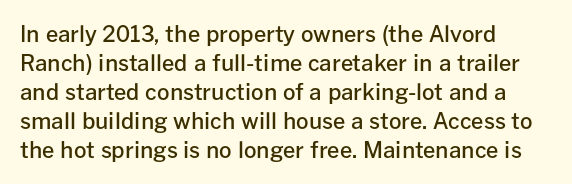
{"italic": "no", "bold": "semi", "underline": "no", "align": "left", "line_spacing": "normal", "line_spacing_ratio": 1.32, "letter_spacing": "normal", "letter_spacing_em": 0.0, "glyph_px": 22}
